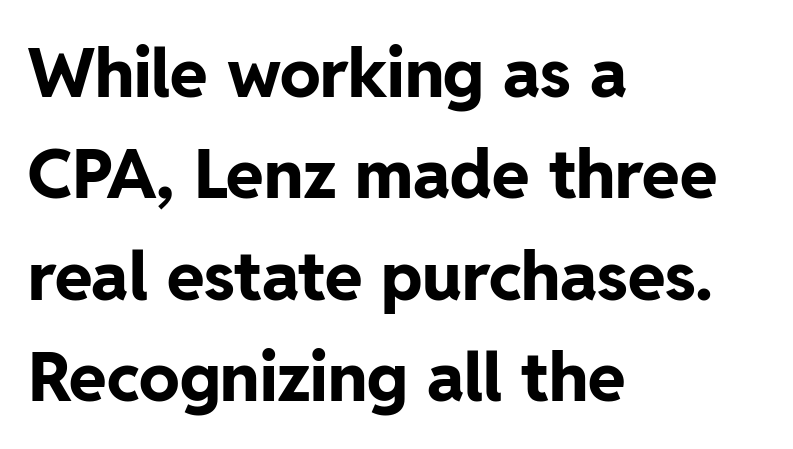
Q: Is the text bold? A: Yes.
Q: Is the text italic (slanted)? A: No, it is upright.
Q: Is the typeface a serif or a sans-serif typeface? A: Sans-serif.
Q: Is the text underlined? A: No.
Q: How is the paragraph aligned? A: Left-aligned.
Q: Is the spacing between letters normal or unusually wide? A: Normal.
Q: Is the spacing between lines tight, normal or loose? A: Normal.
Q: Width (condensed, normal, or wide)? A: Normal.
Q: Stroke contrast? A: Low.
Q: x-height? A: Medium.
Q: Monospaced? A: No.
